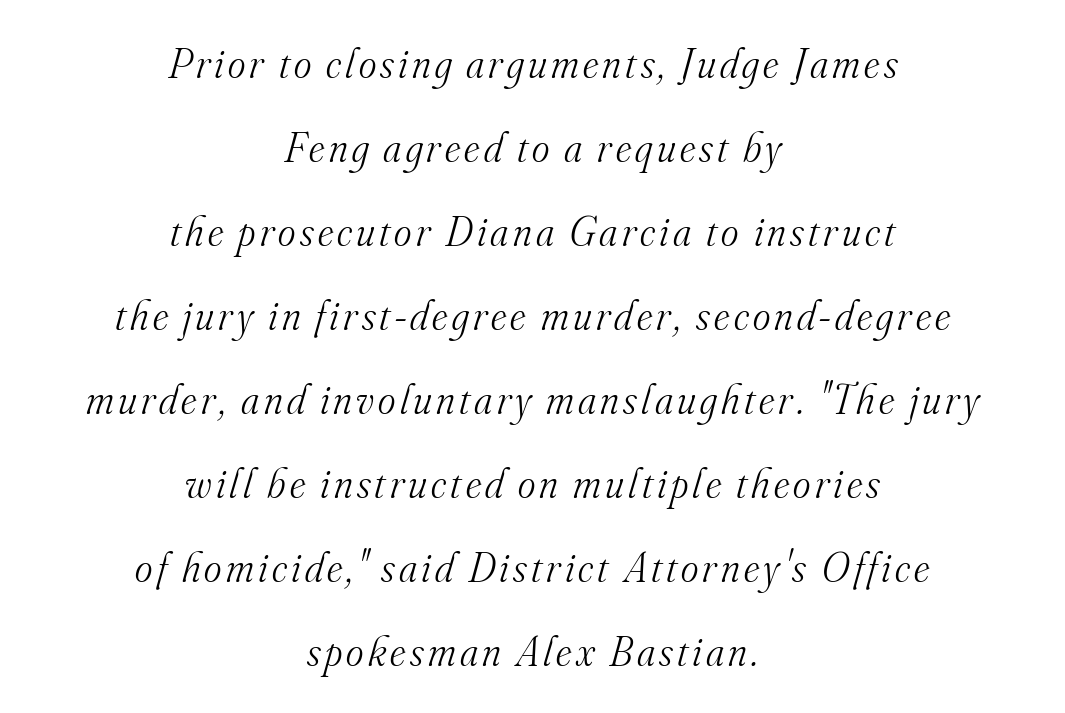
{"serif": "yes", "italic": "yes", "lean": "right", "slant_degrees": 16, "bold": "no", "weight": "light", "width": "normal", "stroke_contrast": "medium", "x_height": "small", "monospaced": "no", "underline": "no", "align": "center", "line_spacing": "loose", "line_spacing_ratio": 2.0, "glyph_px": 42}
